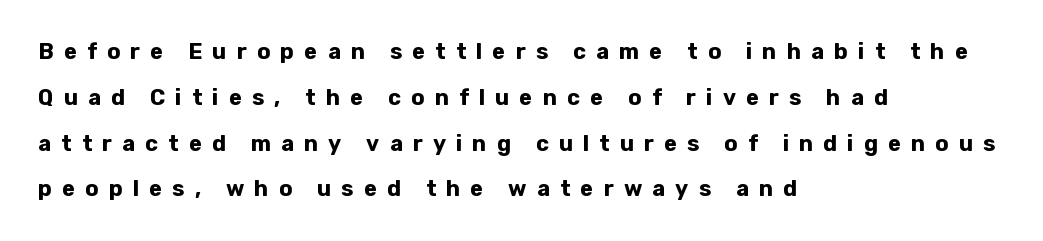
The image shows 22 px bold type, upright; set left-aligned, loose line spacing (2.08x), unusually wide letter spacing (+0.46 em), not underlined.
